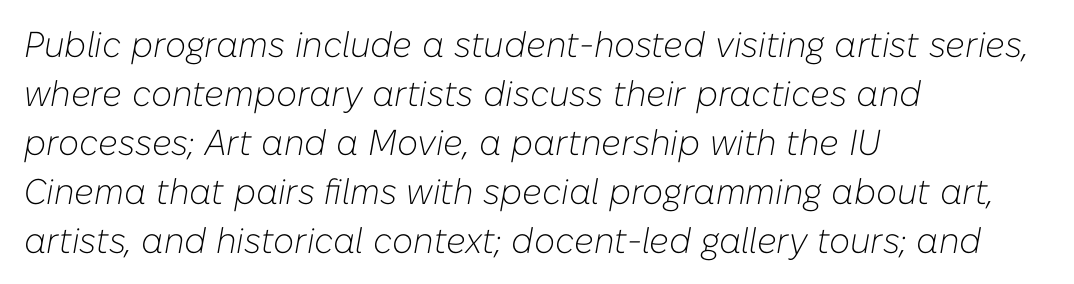
Q: Is the text bold? A: No.
Q: Is the text italic (slanted)? A: Yes, it leans right by about 10 degrees.
Q: Is the text underlined? A: No.
Q: How is the paragraph aligned? A: Left-aligned.
Q: Is the spacing between letters normal or unusually wide? A: Normal.
Q: Is the spacing between lines tight, normal or loose? A: Normal.
Q: Width (condensed, normal, or wide)? A: Normal.
Q: Stroke contrast? A: Low.
Q: x-height? A: Medium.
Q: Monospaced? A: No.
